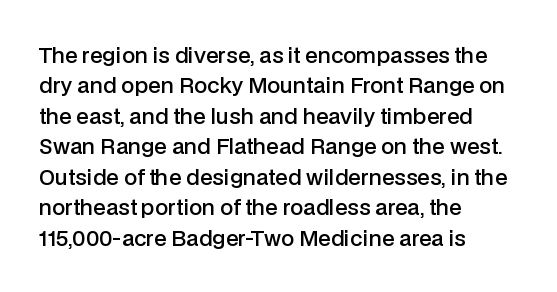
Inter-character spacing is left at the font's built-in metrics. Posture: straight, roman, zero tilt. These lines carry some extra weight — a demibold, not a full bold. The paragraph has a hard left edge and a soft right edge. Regular leading. Decoration check: the copy has no underline.
